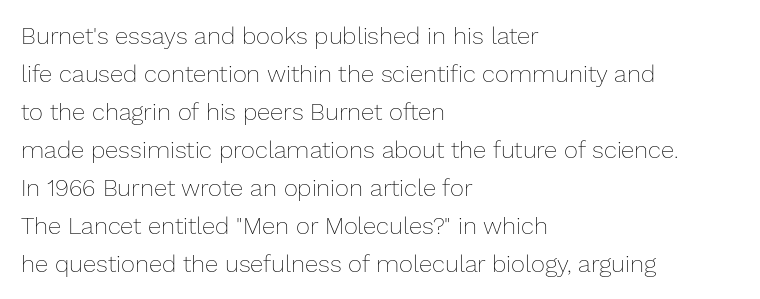
Q: Is the text bold? A: No.
Q: Is the text italic (slanted)? A: No, it is upright.
Q: Is the text underlined? A: No.
Q: How is the paragraph aligned? A: Left-aligned.
Q: Is the spacing between letters normal or unusually wide? A: Normal.
Q: Is the spacing between lines tight, normal or loose? A: Normal.
